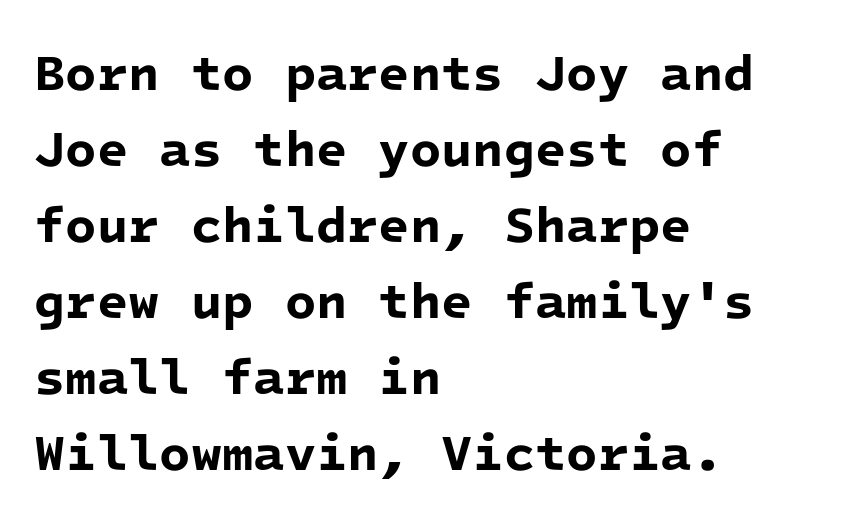
Q: Is the text bold? A: Yes.
Q: Is the typeface a serif or a sans-serif typeface? A: Sans-serif.
Q: Is the text underlined? A: No.
Q: How is the paragraph aligned? A: Left-aligned.
Q: Is the spacing between letters normal or unusually wide? A: Normal.
Q: Is the spacing between lines tight, normal or loose? A: Normal.
Q: Width (condensed, normal, or wide)? A: Normal.
Q: Stroke contrast? A: Low.
Q: x-height? A: Medium.
Q: Monospaced? A: Yes.
